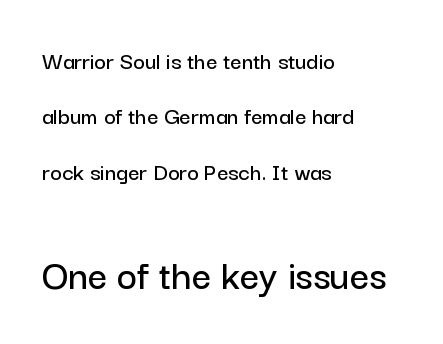
{"serif": "no", "italic": "no", "width": "normal", "stroke_contrast": "low", "x_height": "medium", "monospaced": "no", "underline": "no", "align": "left", "line_spacing": "loose", "line_spacing_ratio": 2.22, "letter_spacing": "normal", "letter_spacing_em": 0.0, "larger_block": "second", "size_ratio": 1.72, "glyph_px": 43}
